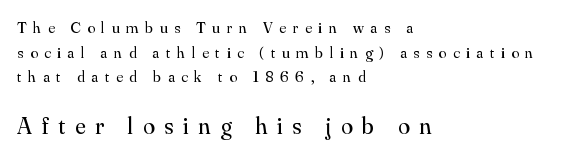
{"italic": "no", "bold": "no", "underline": "no", "align": "left", "line_spacing": "normal", "line_spacing_ratio": 1.54, "letter_spacing": "wide", "letter_spacing_em": 0.41, "larger_block": "second", "size_ratio": 1.5, "glyph_px": 24}
